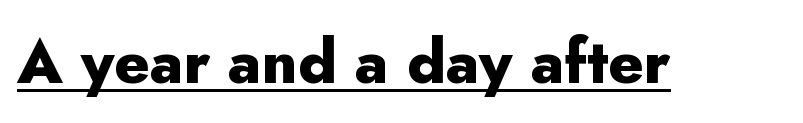
{"serif": "no", "italic": "no", "bold": "yes", "weight": "heavy", "width": "normal", "stroke_contrast": "low", "x_height": "small", "monospaced": "no", "underline": "yes", "letter_spacing": "normal", "letter_spacing_em": 0.0, "glyph_px": 61}
